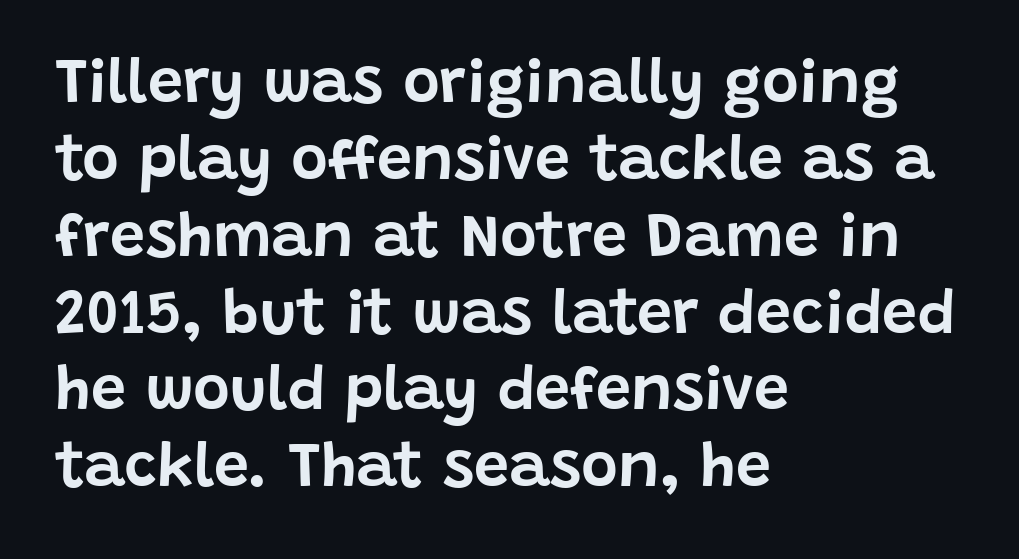
The image shows 63 px sans-serif type, upright; set left-aligned, line spacing 1.22x, normal letter spacing, not underlined; low stroke contrast and a large x-height.
